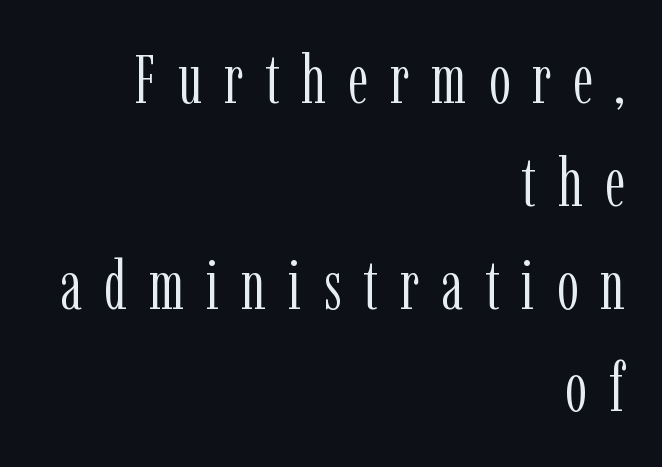
Display-style spreading of the glyphs; the letterfit is very open. This is serif lettering, the kind often seen in printed books. No extra ink here — the face is not bold. The rendering anchors every line to the right-hand side. Character widths vary here, with narrow letters taking less room than wide ones. Interline gaps are of average width in this sample.
